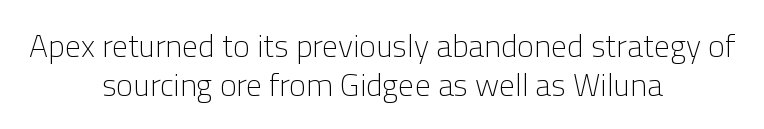
Q: Is the text bold? A: No.
Q: Is the text italic (slanted)? A: No, it is upright.
Q: Is the typeface a serif or a sans-serif typeface? A: Sans-serif.
Q: Is the text underlined? A: No.
Q: How is the paragraph aligned? A: Centered.
Q: Is the spacing between letters normal or unusually wide? A: Normal.
Q: Width (condensed, normal, or wide)? A: Normal.
Q: Stroke contrast? A: Low.
Q: x-height? A: Medium.
Q: Monospaced? A: No.
